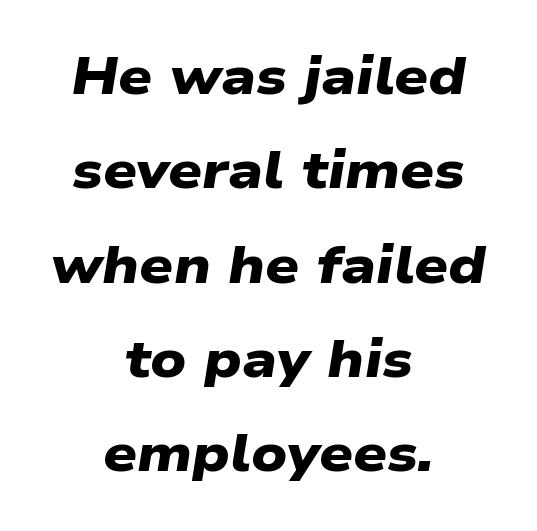
Q: Is the text bold? A: Yes.
Q: Is the typeface a serif or a sans-serif typeface? A: Sans-serif.
Q: Is the text underlined? A: No.
Q: How is the paragraph aligned? A: Centered.
Q: Is the spacing between letters normal or unusually wide? A: Normal.
Q: Width (condensed, normal, or wide)? A: Wide.
Q: Stroke contrast? A: Low.
Q: x-height? A: Medium.
Q: Monospaced? A: No.
